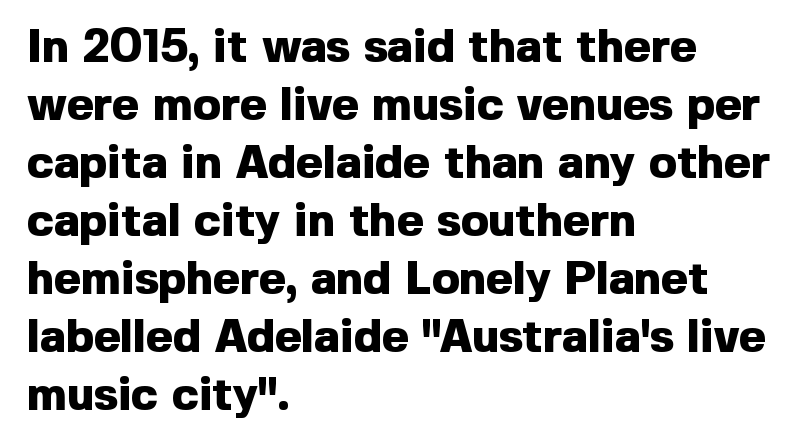
Q: Is the text bold? A: Yes.
Q: Is the text italic (slanted)? A: No, it is upright.
Q: Is the typeface a serif or a sans-serif typeface? A: Sans-serif.
Q: Is the text underlined? A: No.
Q: How is the paragraph aligned? A: Left-aligned.
Q: Is the spacing between letters normal or unusually wide? A: Normal.
Q: Is the spacing between lines tight, normal or loose? A: Normal.
Q: Width (condensed, normal, or wide)? A: Normal.
Q: x-height? A: Medium.
Q: Monospaced? A: No.
